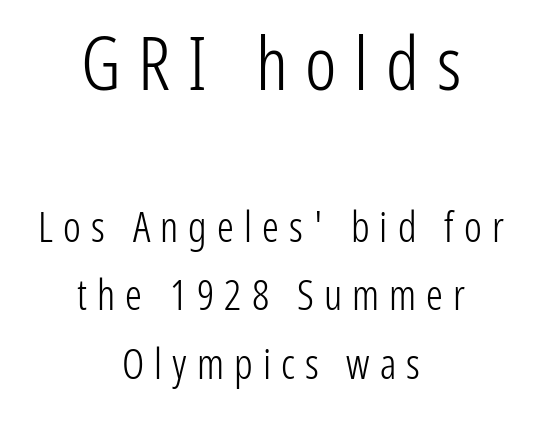
These lines sit exactly where default settings would place them. This is the regular roman posture of the typeface. The rendering uses natural spacing where letterforms have individual widths. The face looks like a standard text weight, possibly lighter. Is the lower block the larger one? No — the upper block carries the bigger type. Are there feet on the stems? There aren't — it's a sans.
